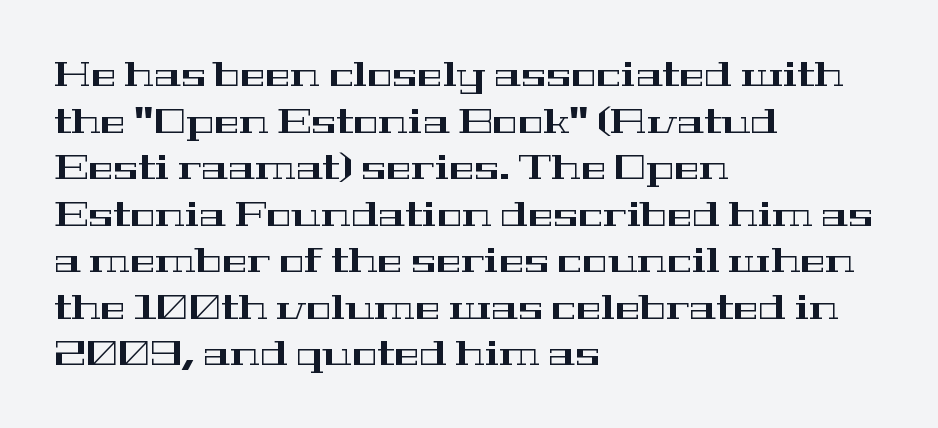
The image shows 34 px wide serif type, upright; set left-aligned, normal line spacing (1.37x), normal letter spacing, not underlined; high stroke contrast and a medium x-height.
